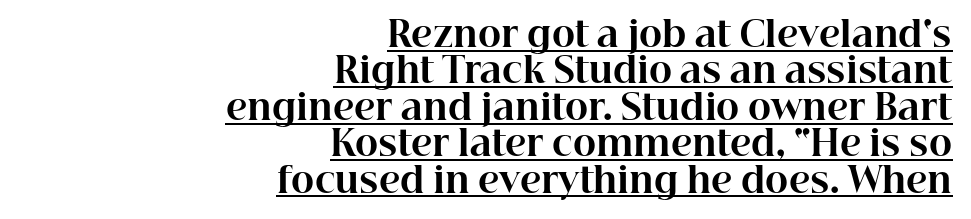
{"serif": "yes", "italic": "no", "bold": "yes", "weight": "bold", "width": "normal", "stroke_contrast": "high", "x_height": "medium", "monospaced": "no", "underline": "yes", "align": "right", "line_spacing": "tight", "line_spacing_ratio": 1.04, "letter_spacing": "normal", "letter_spacing_em": 0.0, "glyph_px": 35}
